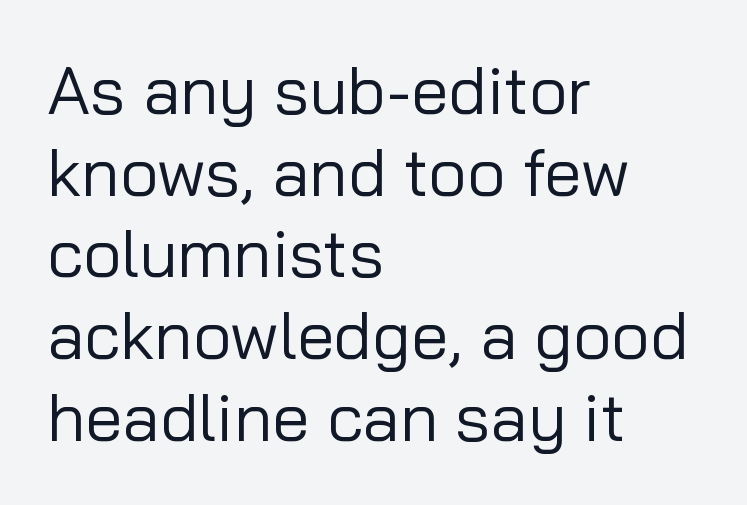
Q: Is the text bold? A: No.
Q: Is the text italic (slanted)? A: No, it is upright.
Q: Is the typeface a serif or a sans-serif typeface? A: Sans-serif.
Q: Is the text underlined? A: No.
Q: How is the paragraph aligned? A: Left-aligned.
Q: Is the spacing between letters normal or unusually wide? A: Normal.
Q: Width (condensed, normal, or wide)? A: Normal.
Q: Stroke contrast? A: Low.
Q: x-height? A: Medium.
Q: Monospaced? A: No.
